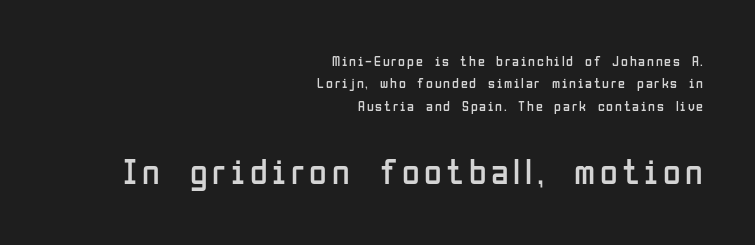
The image shows 36 px regular-weight, condensed sans-serif type, upright; set right-aligned, normal line spacing (1.6x), not underlined; the second (bottom) block is 2.57x larger; low stroke contrast and a medium x-height.
